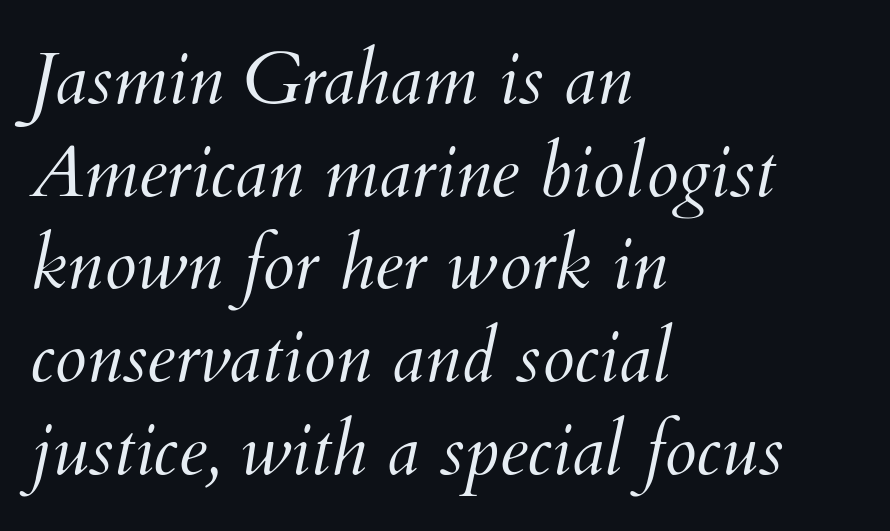
Q: Is the text bold? A: No.
Q: Is the text italic (slanted)? A: Yes, it leans right by about 12 degrees.
Q: Is the text underlined? A: No.
Q: How is the paragraph aligned? A: Left-aligned.
Q: Is the spacing between letters normal or unusually wide? A: Normal.
Q: Is the spacing between lines tight, normal or loose? A: Normal.
Q: Width (condensed, normal, or wide)? A: Normal.
Q: Stroke contrast? A: Medium.
Q: x-height? A: Small.
Q: Monospaced? A: No.
